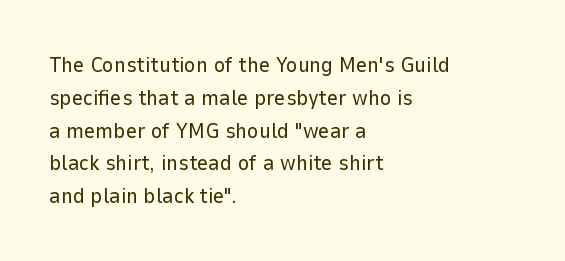
Q: Is the text bold? A: No.
Q: Is the text italic (slanted)? A: No, it is upright.
Q: Is the text underlined? A: No.
Q: How is the paragraph aligned? A: Left-aligned.
Q: Is the spacing between letters normal or unusually wide? A: Normal.
Q: Is the spacing between lines tight, normal or loose? A: Normal.
